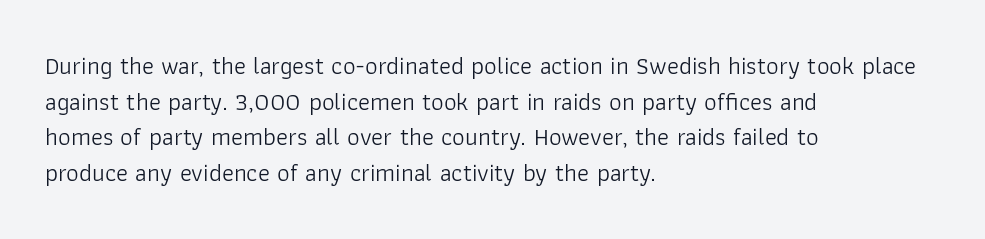
The image shows 25 px text type, upright; set left-aligned, normal line spacing (1.43x), normal letter spacing, not underlined.
